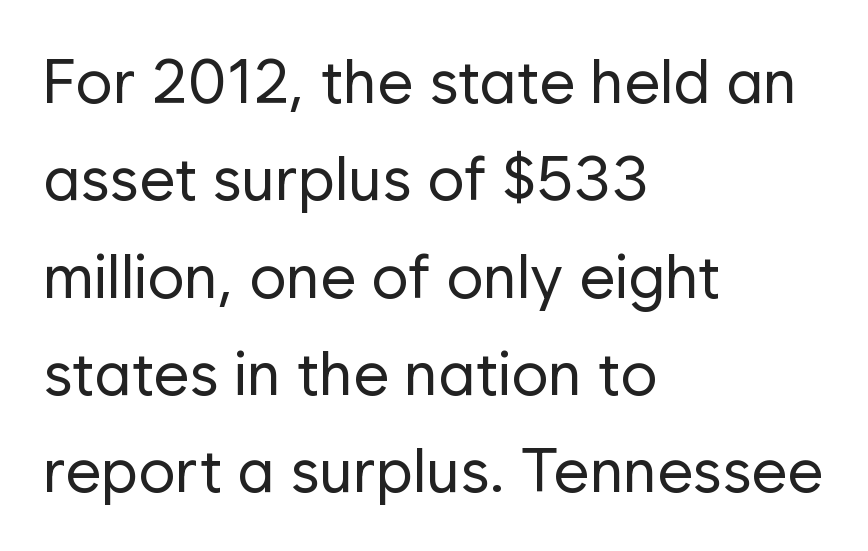
The image shows 62 px regular-weight sans-serif type, upright; set left-aligned, normal line spacing (1.57x), normal letter spacing, not underlined; low stroke contrast and a medium x-height.
